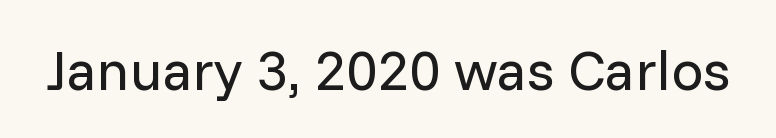
{"serif": "no", "italic": "no", "bold": "no", "weight": "regular", "width": "normal", "stroke_contrast": "low", "x_height": "medium", "monospaced": "no", "underline": "no", "letter_spacing": "normal", "letter_spacing_em": 0.0, "glyph_px": 57}
